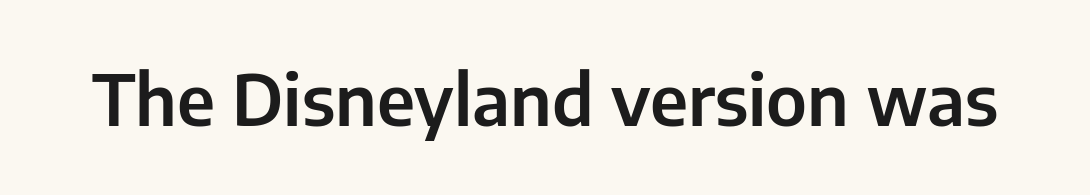
The passage shown is not underscored anywhere. A typesetter would call this proportional, since set widths differ per character. No italicization has been applied; the sample stays upright. The face used here is rendered with its standard letterfit. Classification — sans serif.
